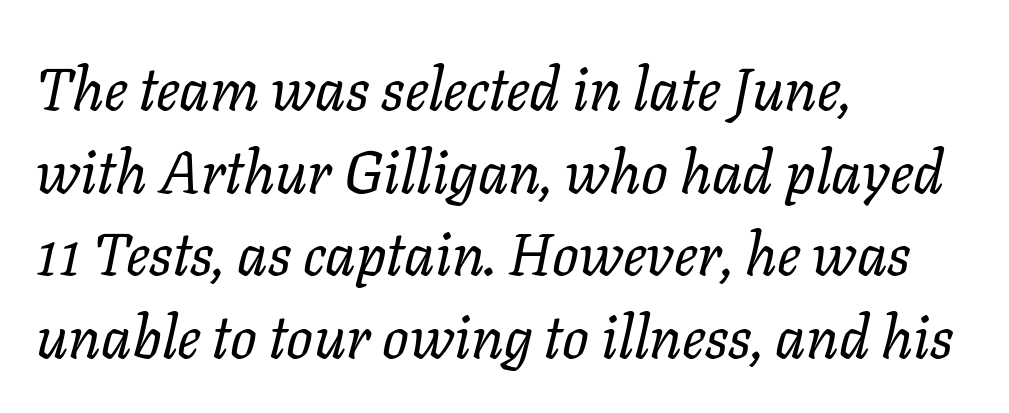
The image shows 59 px regular-weight type, italic (leaning right); set left-aligned, normal line spacing (1.4x), normal letter spacing, not underlined; low stroke contrast and a medium x-height.
